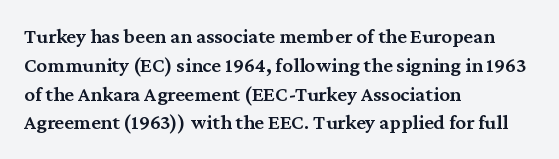
Q: Is the text bold? A: Semi-bold.
Q: Is the text italic (slanted)? A: No, it is upright.
Q: Is the text underlined? A: No.
Q: How is the paragraph aligned? A: Left-aligned.
Q: Is the spacing between letters normal or unusually wide? A: Normal.
Q: Is the spacing between lines tight, normal or loose? A: Normal.
